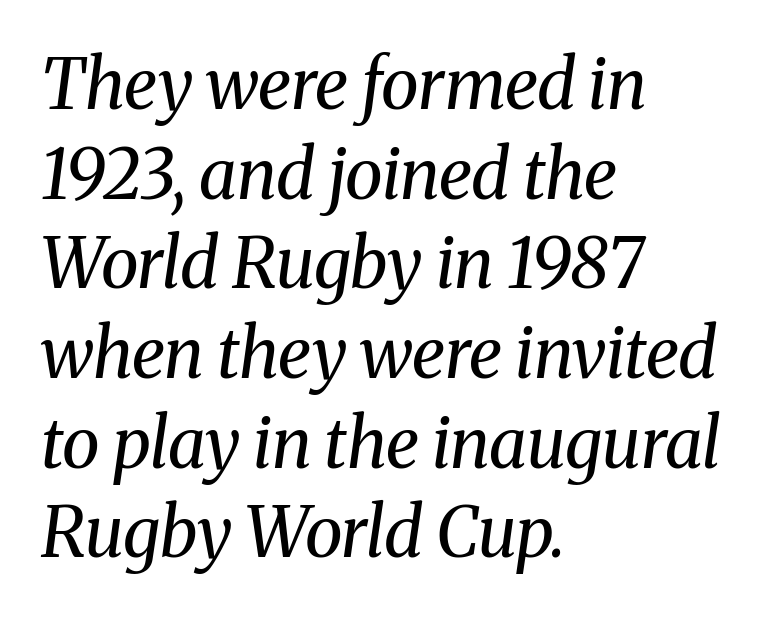
The image shows 69 px regular-weight serif type, italic (leaning right); set left-aligned, normal line spacing (1.3x), normal letter spacing, not underlined; medium stroke contrast and a medium x-height.
